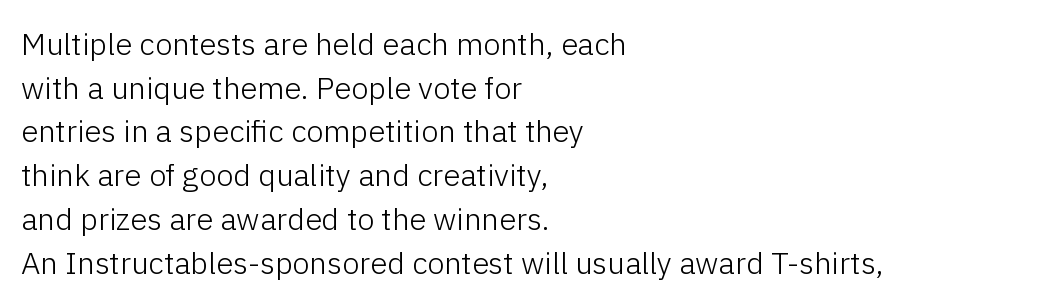
{"serif": "no", "italic": "no", "bold": "no", "weight": "light", "width": "normal", "stroke_contrast": "low", "x_height": "medium", "monospaced": "no", "underline": "no", "align": "left", "line_spacing": "normal", "line_spacing_ratio": 1.41, "letter_spacing": "normal", "letter_spacing_em": 0.0, "glyph_px": 31}
